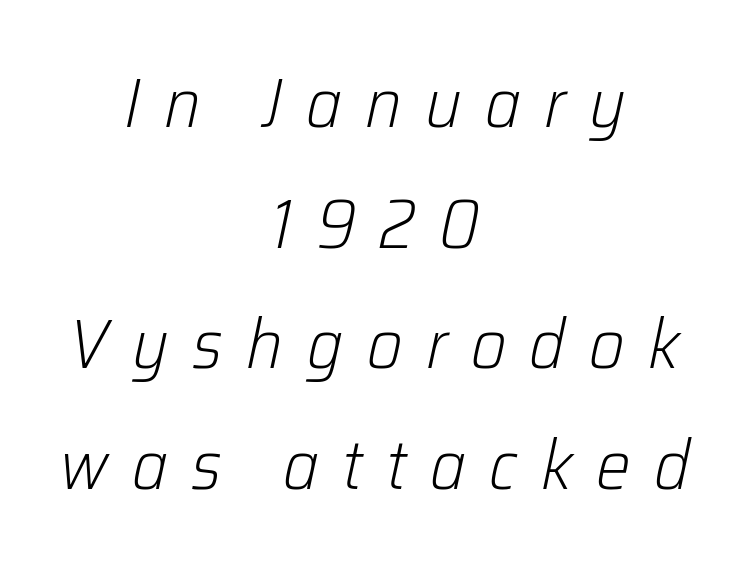
{"italic": "yes", "lean": "right", "slant_degrees": 12, "bold": "no", "weight": "light", "width": "normal", "stroke_contrast": "low", "x_height": "medium", "monospaced": "no", "underline": "no", "align": "center", "line_spacing_ratio": 1.75, "letter_spacing": "wide", "letter_spacing_em": 0.34, "glyph_px": 69}
